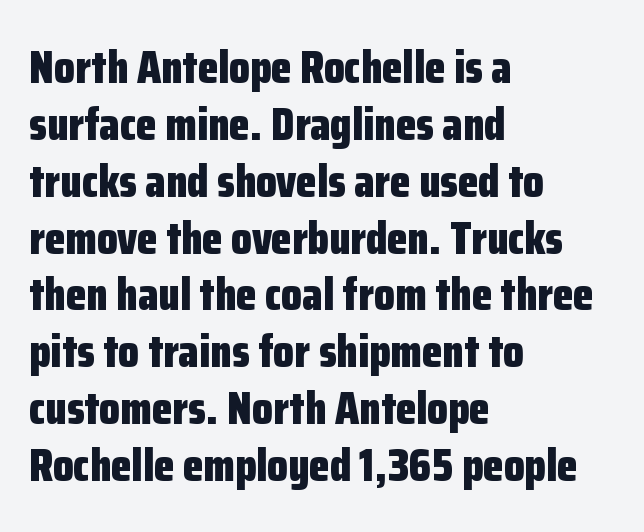
{"serif": "no", "italic": "no", "bold": "yes", "weight": "bold", "width": "condensed", "stroke_contrast": "low", "x_height": "medium", "monospaced": "no", "underline": "no", "align": "left", "line_spacing_ratio": 1.21, "letter_spacing": "normal", "letter_spacing_em": 0.0, "glyph_px": 47}
